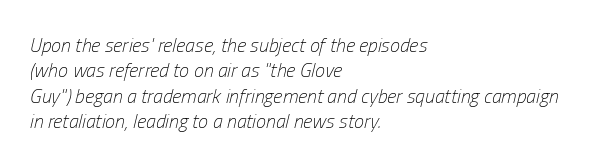
The passage shown stacks its lines at a standard gap. Nobody drew a line under any word here. You could call the tracking neutral — neither tight nor loose. The face used here has a pronounced slope to its letters. These lines stack with their left ends in a neat column. Letters have the restrained weight of plain body copy at most.
